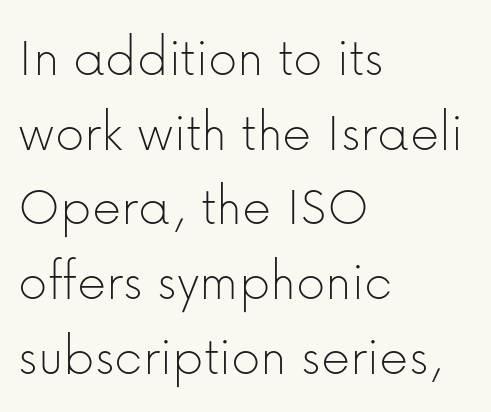
{"serif": "no", "italic": "no", "bold": "no", "weight": "thin", "width": "normal", "stroke_contrast": "low", "x_height": "medium", "monospaced": "no", "underline": "no", "align": "left", "line_spacing": "normal", "line_spacing_ratio": 1.31, "letter_spacing": "normal", "letter_spacing_em": 0.0, "glyph_px": 57}
